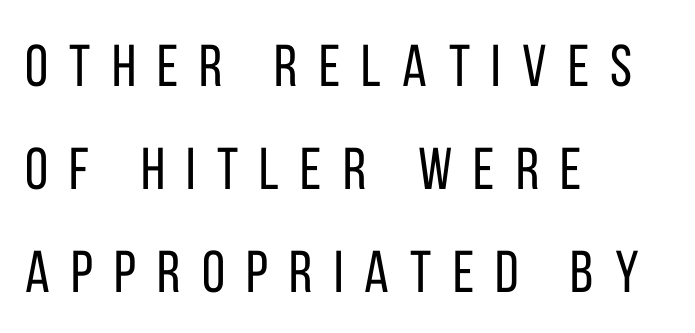
The image shows 59 px regular-weight, condensed sans-serif type, upright; set left-aligned, line spacing 1.75x, unusually wide letter spacing (+0.36 em), not underlined; low stroke contrast and a large x-height.
